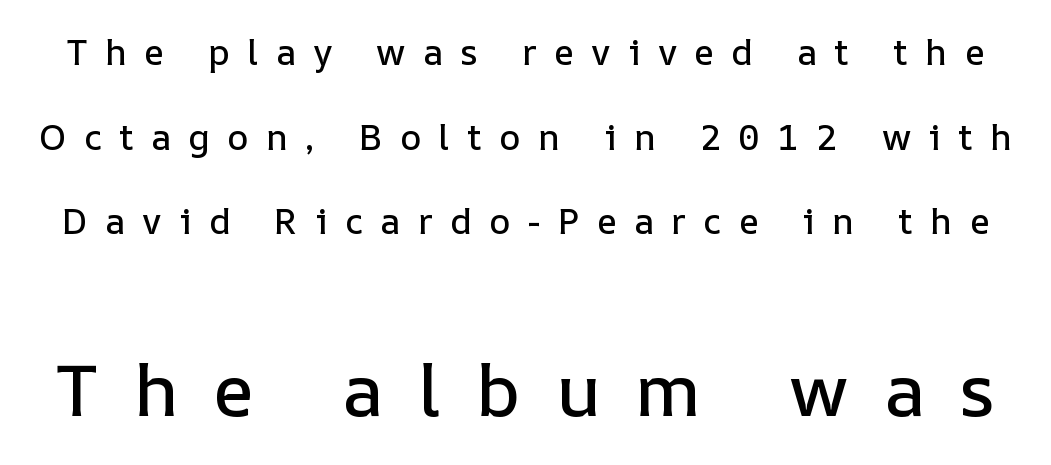
The image shows 73 px text type, upright; set loose line spacing (2.35x), unusually wide letter spacing (+0.48 em), not underlined; the second (bottom) block is 2.03x larger; low stroke contrast and a medium x-height.
